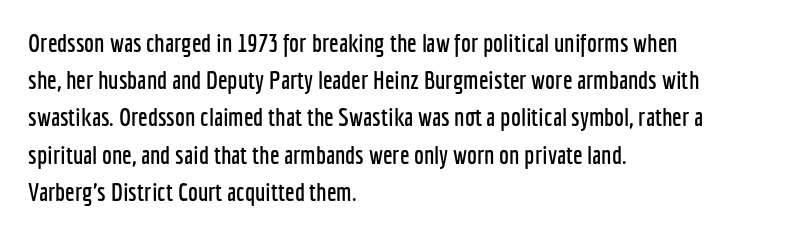
Q: Is the text italic (slanted)? A: No, it is upright.
Q: Is the text underlined? A: No.
Q: How is the paragraph aligned? A: Left-aligned.
Q: Is the spacing between letters normal or unusually wide? A: Normal.
Q: Is the spacing between lines tight, normal or loose? A: Normal.
